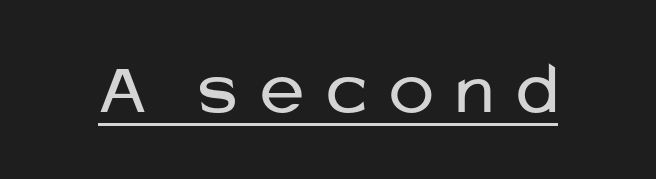
{"serif": "no", "italic": "no", "bold": "no", "weight": "regular", "width": "normal", "stroke_contrast": "low", "x_height": "medium", "monospaced": "no", "underline": "yes", "letter_spacing": "wide", "letter_spacing_em": 0.3, "glyph_px": 75}
